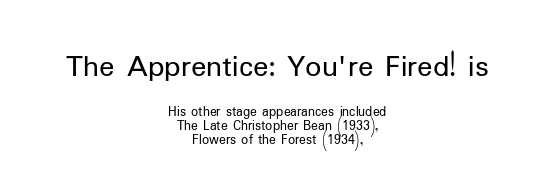
{"serif": "no", "italic": "no", "bold": "no", "weight": "regular", "width": "normal", "stroke_contrast": "low", "x_height": "medium", "monospaced": "no", "underline": "no", "align": "center", "line_spacing": "tight", "line_spacing_ratio": 1.0, "letter_spacing": "normal", "letter_spacing_em": 0.0, "larger_block": "first", "size_ratio": 2.29, "glyph_px": 32}
